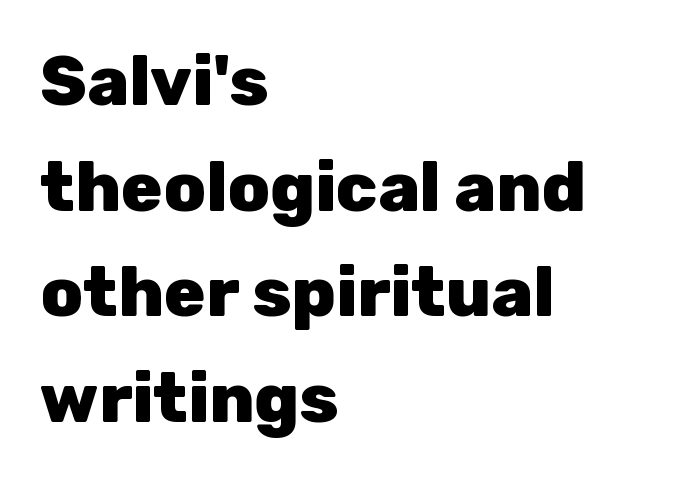
Horizontally, the lines are justified to the leading edge only. The face used here has the dense, thick strokes of a bold. Looks like regular typesetting: each glyph gets only the width it needs. A typesetter would label this face a sans. Between one letter and the next there's only the usual sliver of space.
